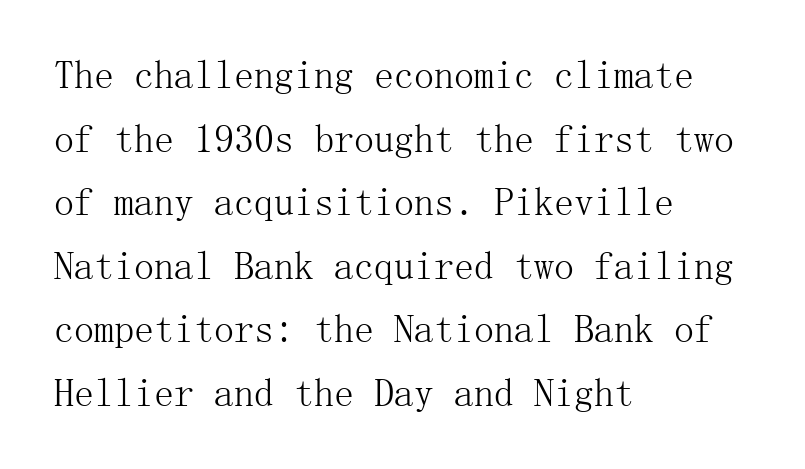
{"serif": "yes", "italic": "no", "bold": "no", "weight": "light", "width": "normal", "stroke_contrast": "medium", "x_height": "medium", "underline": "no", "align": "left", "line_spacing": "normal", "line_spacing_ratio": 1.59, "letter_spacing": "normal", "letter_spacing_em": 0.0, "glyph_px": 40}
